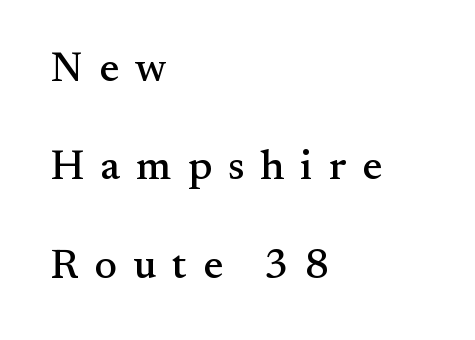
The image shows 42 px serif type, upright; set left-aligned, loose line spacing (2.34x), unusually wide letter spacing (+0.38 em), not underlined; medium stroke contrast and a small x-height.
